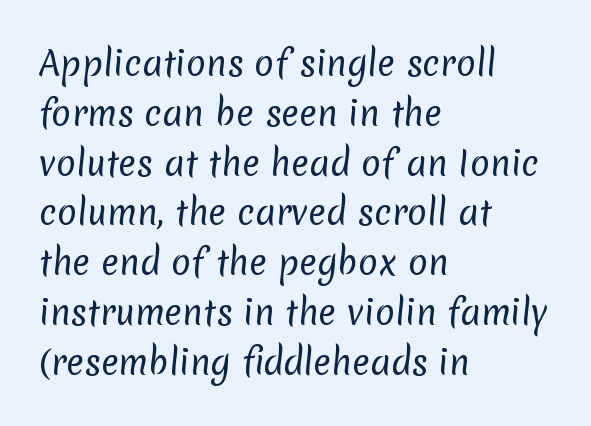
Q: Is the text bold? A: No.
Q: Is the typeface a serif or a sans-serif typeface? A: Sans-serif.
Q: Is the text underlined? A: No.
Q: How is the paragraph aligned? A: Left-aligned.
Q: Is the spacing between letters normal or unusually wide? A: Normal.
Q: Is the spacing between lines tight, normal or loose? A: Normal.
Q: Width (condensed, normal, or wide)? A: Normal.
Q: Stroke contrast? A: Low.
Q: x-height? A: Medium.
Q: Monospaced? A: No.
